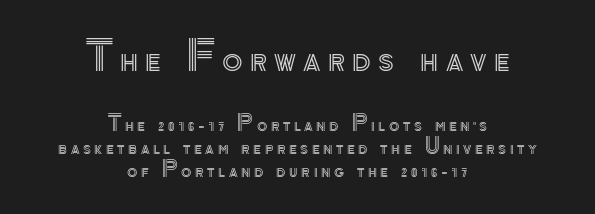
The image shows 42 px text type, upright; set centered, tight line spacing (1.1x), not underlined; the first (top) block is 2.0x larger; a small x-height.
